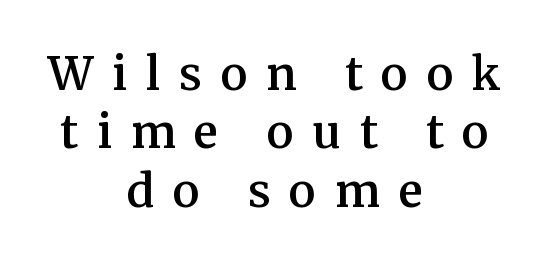
{"serif": "yes", "italic": "no", "bold": "semi", "weight": "semibold", "width": "normal", "stroke_contrast": "medium", "x_height": "medium", "monospaced": "no", "underline": "no", "align": "center", "line_spacing": "normal", "line_spacing_ratio": 1.3, "letter_spacing": "wide", "letter_spacing_em": 0.42, "glyph_px": 45}
